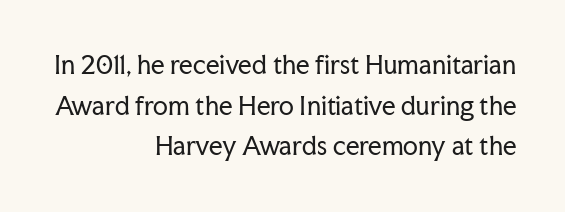
Q: Is the text bold? A: No.
Q: Is the text italic (slanted)? A: No, it is upright.
Q: Is the text underlined? A: No.
Q: How is the paragraph aligned? A: Right-aligned.
Q: Is the spacing between letters normal or unusually wide? A: Normal.
Q: Is the spacing between lines tight, normal or loose? A: Normal.
